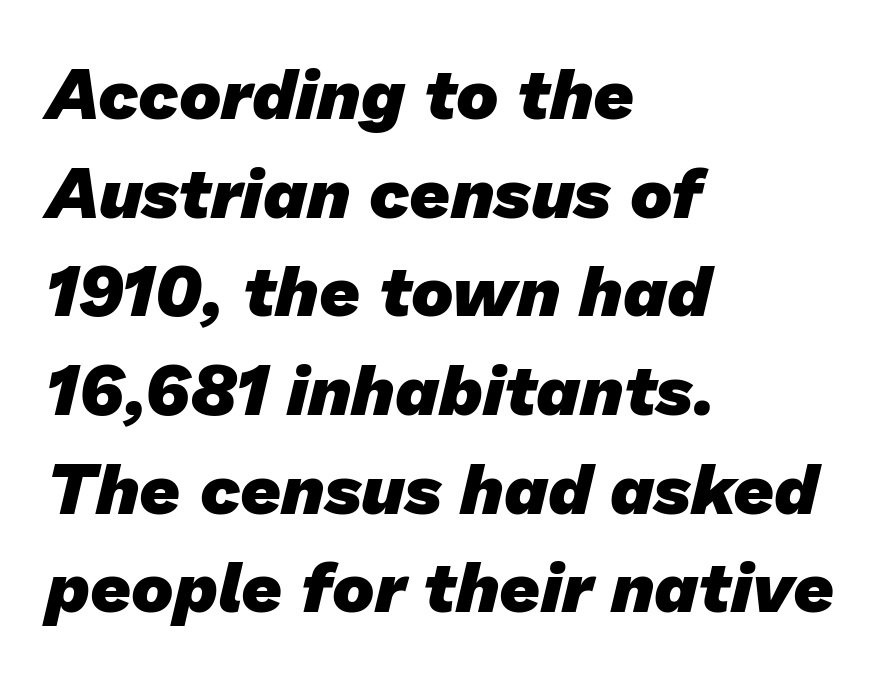
The image shows 71 px heavy sans-serif type; set left-aligned, normal line spacing (1.39x), normal letter spacing, not underlined; low stroke contrast and a medium x-height.
